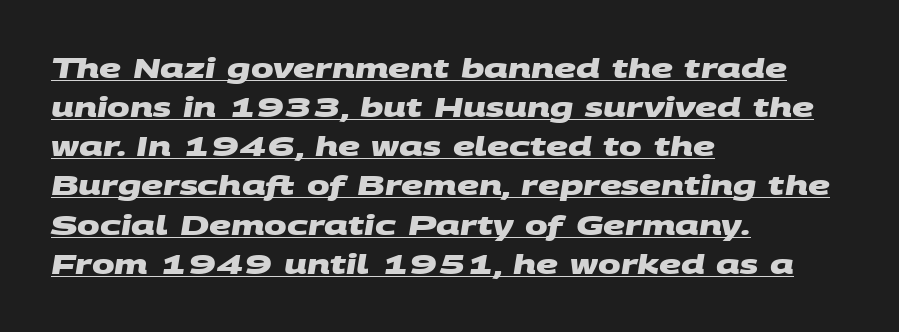
{"bold": "yes", "underline": "yes", "align": "left", "line_spacing": "normal", "line_spacing_ratio": 1.45, "letter_spacing": "normal", "letter_spacing_em": 0.0, "glyph_px": 27}
